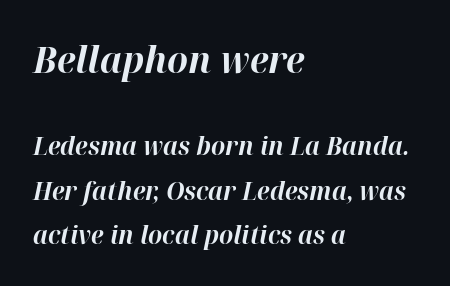
{"italic": "yes", "lean": "right", "slant_degrees": 12, "bold": "yes", "weight": "bold", "width": "normal", "stroke_contrast": "high", "x_height": "medium", "monospaced": "no", "underline": "no", "align": "left", "line_spacing_ratio": 1.78, "letter_spacing": "normal", "letter_spacing_em": 0.0, "larger_block": "first", "size_ratio": 1.48, "glyph_px": 37}
